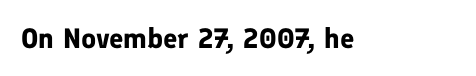
{"serif": "no", "italic": "no", "bold": "yes", "weight": "bold", "width": "normal", "stroke_contrast": "low", "x_height": "medium", "monospaced": "no", "underline": "no", "letter_spacing": "normal", "letter_spacing_em": 0.0, "glyph_px": 28}
